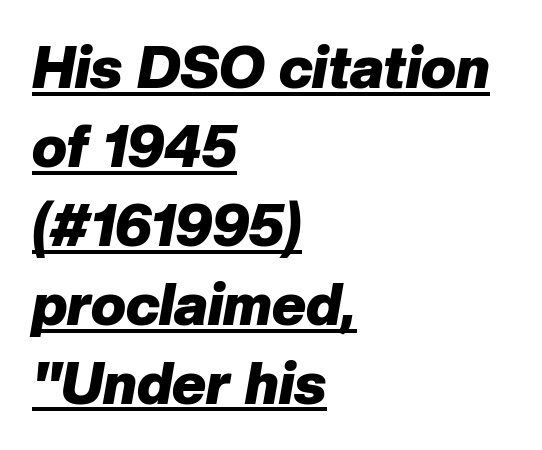
Q: Is the text bold? A: Yes.
Q: Is the text italic (slanted)? A: Yes, it leans right by about 10 degrees.
Q: Is the text underlined? A: Yes.
Q: How is the paragraph aligned? A: Left-aligned.
Q: Is the spacing between letters normal or unusually wide? A: Normal.
Q: Is the spacing between lines tight, normal or loose? A: Normal.
Q: Width (condensed, normal, or wide)? A: Normal.
Q: Stroke contrast? A: Low.
Q: x-height? A: Medium.
Q: Monospaced? A: No.
